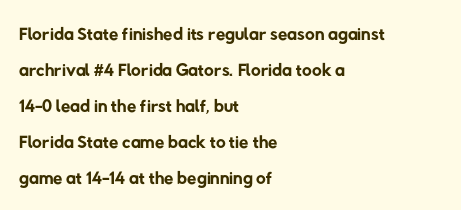
{"bold": "no", "underline": "no", "align": "left", "line_spacing": "normal", "line_spacing_ratio": 1.33, "letter_spacing": "normal", "letter_spacing_em": 0.0, "glyph_px": 27}
